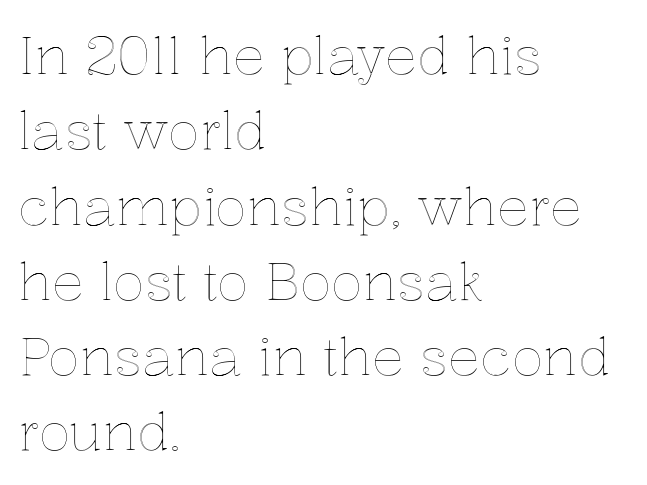
Just letters on the line, the space beneath them empty. This sample has the flowing, uneven cadence of proportional lettering. Is there any slant? The stems are plumb. The rows are spaced the way most documents space them. This rendering uses left alignment, leaving the right contour irregular.
